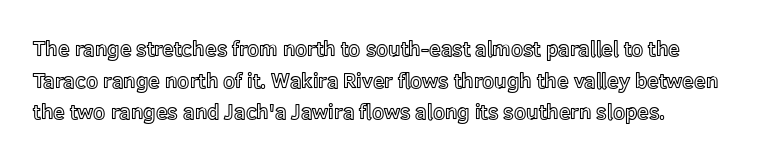
The image shows 21 px text type, upright; set normal line spacing (1.51x), normal letter spacing, not underlined.
